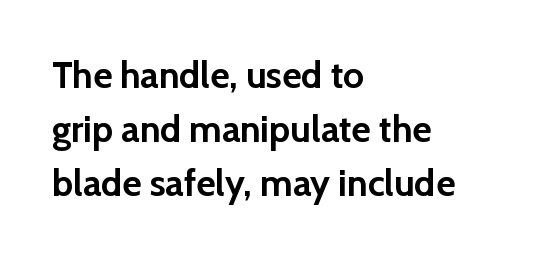
The image shows 37 px semibold sans-serif type, upright; set left-aligned, normal line spacing (1.46x), normal letter spacing, not underlined; low stroke contrast and a medium x-height.
